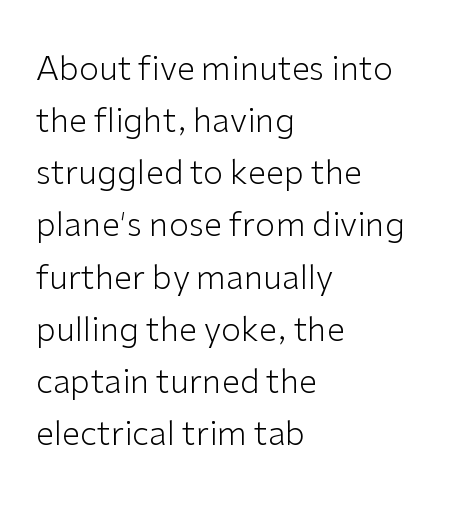
The image shows 33 px light sans-serif type, upright; set left-aligned, normal line spacing (1.58x), normal letter spacing, not underlined; low stroke contrast and a medium x-height.
